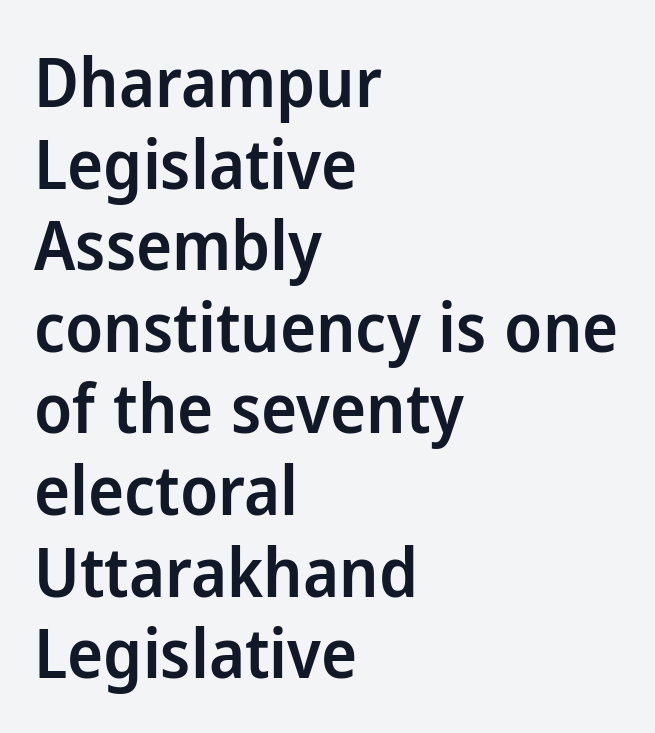
Reading down the block, your eye returns to a fixed left position each line. Underline: absent. I'd call this a sans setting — the letters go barefoot. The type is set solid horizontally, with unmodified tracking. Is there any slant? The stems are plumb. Stems and bowls a touch heavier than normal — semibold.
